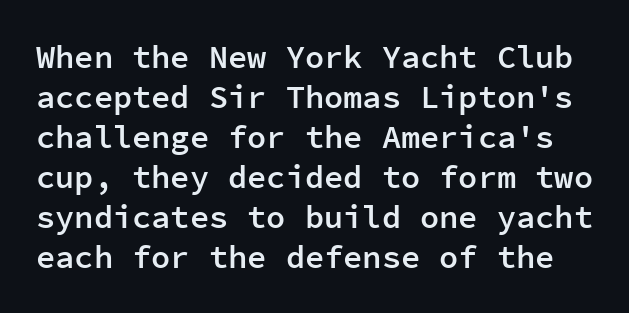
Q: Is the text bold? A: Semi-bold.
Q: Is the text italic (slanted)? A: No, it is upright.
Q: Is the typeface a serif or a sans-serif typeface? A: Sans-serif.
Q: Is the text underlined? A: No.
Q: Is the spacing between letters normal or unusually wide? A: Normal.
Q: Is the spacing between lines tight, normal or loose? A: Normal.
Q: Width (condensed, normal, or wide)? A: Normal.
Q: Stroke contrast? A: Low.
Q: x-height? A: Medium.
Q: Monospaced? A: Yes.
